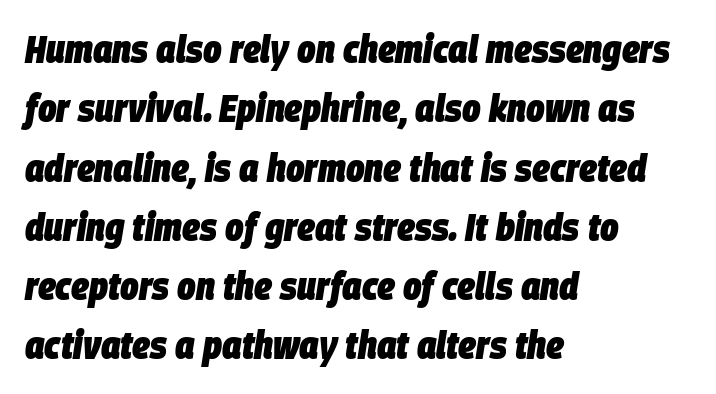
The face used here is rendered with its standard letterfit. Interline gaps are of average width in this sample. Varying glyph widths throughout — classic text-font behaviour. The foot of each line stays bare and open. Compared with an ordinary text face, these strokes are far heavier — a full bold. The rendering applies a slant to the glyphs.
